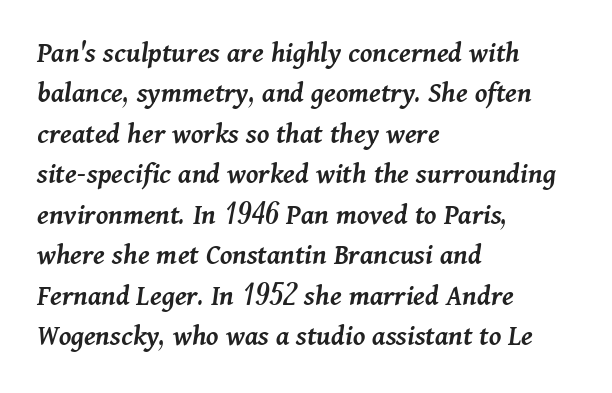
Q: Is the text bold? A: Semi-bold.
Q: Is the text italic (slanted)? A: Yes, it leans right by about 11 degrees.
Q: Is the text underlined? A: No.
Q: How is the paragraph aligned? A: Left-aligned.
Q: Is the spacing between letters normal or unusually wide? A: Normal.
Q: Is the spacing between lines tight, normal or loose? A: Normal.
Q: Width (condensed, normal, or wide)? A: Normal.
Q: Stroke contrast? A: Medium.
Q: x-height? A: Medium.
Q: Monospaced? A: No.
